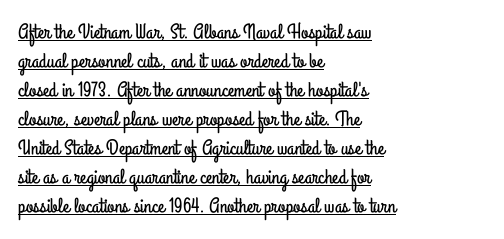
Q: Is the text italic (slanted)? A: No, it is upright.
Q: Is the text underlined? A: Yes.
Q: How is the paragraph aligned? A: Left-aligned.
Q: Is the spacing between letters normal or unusually wide? A: Normal.
Q: Is the spacing between lines tight, normal or loose? A: Normal.
